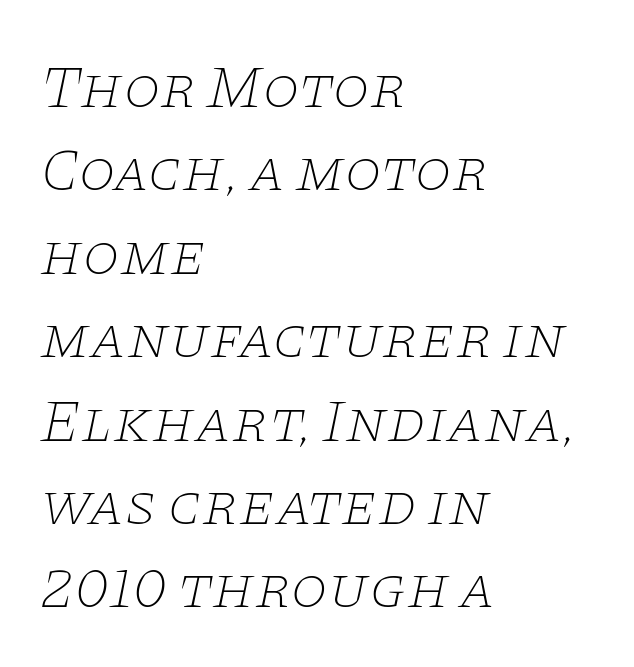
Slant detected: the letters are inclined. Notice how descenders clear the ascenders below comfortably — that's standard leading. What stands out about the letter spacing? Nothing — it is the standard amount. Casual observation: everything's shoved over to the left.
